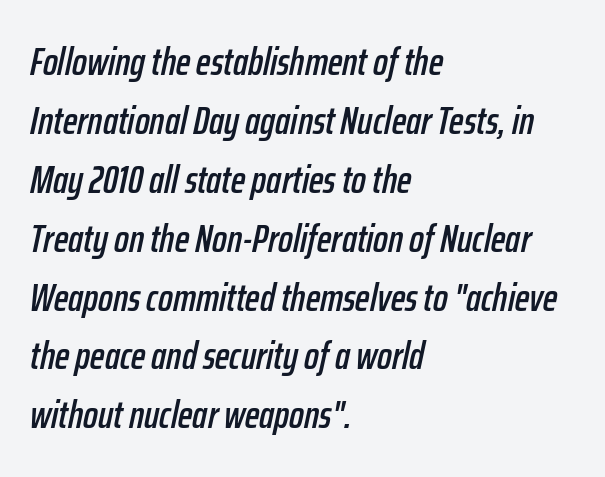
Q: Is the text italic (slanted)? A: Yes, it leans right by about 12 degrees.
Q: Is the text underlined? A: No.
Q: How is the paragraph aligned? A: Left-aligned.
Q: Is the spacing between letters normal or unusually wide? A: Normal.
Q: Is the spacing between lines tight, normal or loose? A: Normal.
Q: Width (condensed, normal, or wide)? A: Condensed.
Q: Stroke contrast? A: Low.
Q: x-height? A: Medium.
Q: Monospaced? A: No.
